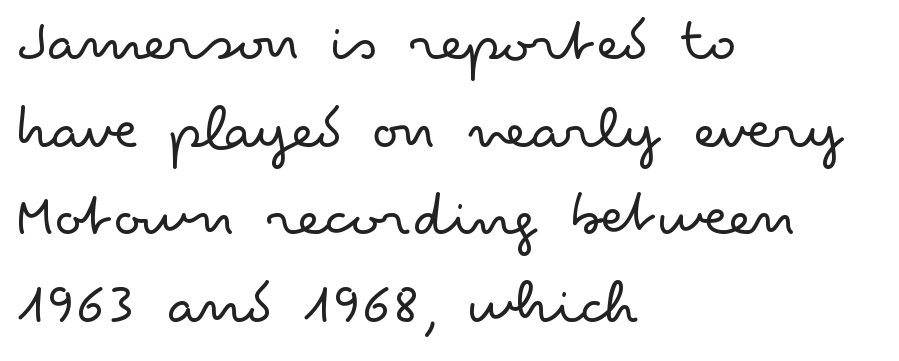
The image shows 64 px light, wide sans-serif type, upright; set left-aligned, normal line spacing (1.37x), normal letter spacing, not underlined; low stroke contrast and a small x-height.
